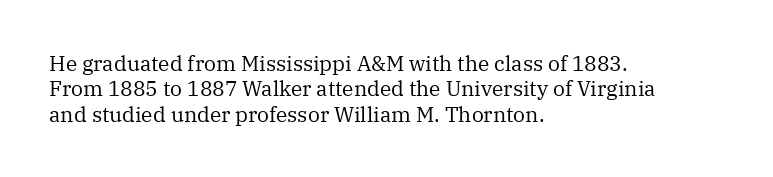
A bare baseline throughout the passage. Line beginnings align vertically; line endings do not. This sample uses plain, unmodified letter spacing. Posture: straight, roman, zero tilt. Is this a heavy cut? Hardly; it is regular or lighter.
